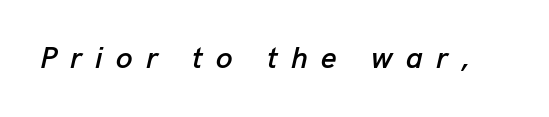
Q: Is the text italic (slanted)? A: Yes, it leans right by about 13 degrees.
Q: Is the text underlined? A: No.
Q: Is the spacing between letters normal or unusually wide? A: Unusually wide.
Q: Width (condensed, normal, or wide)? A: Normal.
Q: Stroke contrast? A: Low.
Q: x-height? A: Medium.
Q: Monospaced? A: No.
